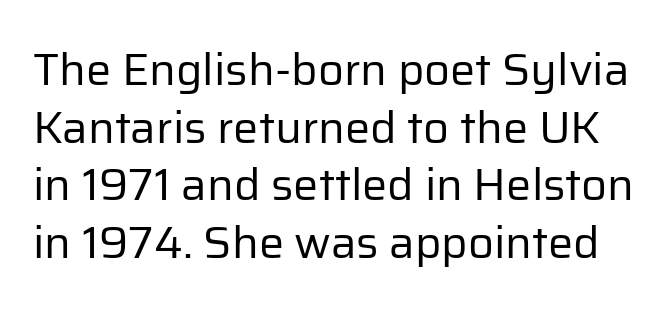
{"serif": "no", "italic": "no", "bold": "no", "weight": "regular", "width": "normal", "stroke_contrast": "low", "x_height": "medium", "monospaced": "no", "underline": "no", "line_spacing": "normal", "line_spacing_ratio": 1.28, "letter_spacing": "normal", "letter_spacing_em": 0.0, "glyph_px": 45}
